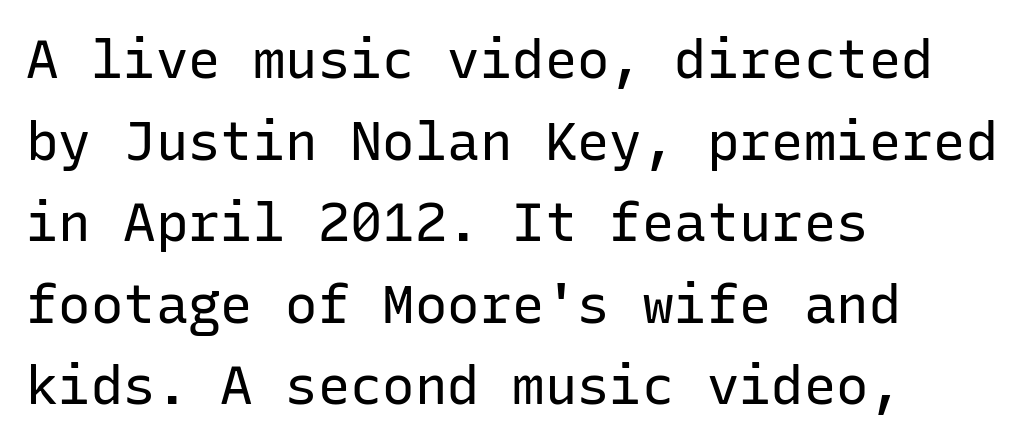
The image shows 54 px regular-weight sans-serif type, upright, monospaced; set left-aligned, normal line spacing (1.51x), normal letter spacing, not underlined; low stroke contrast and a medium x-height.
